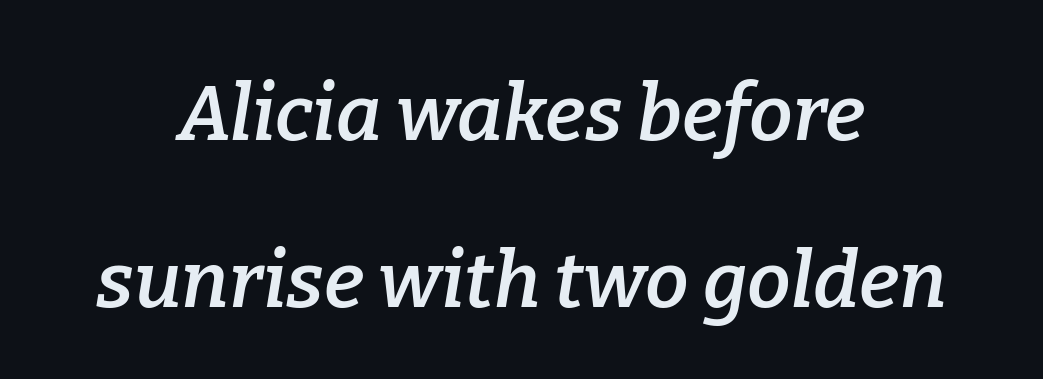
The image shows 78 px semibold serif type, italic (leaning right); set centered, loose line spacing (2.14x), normal letter spacing, not underlined; low stroke contrast and a medium x-height.
